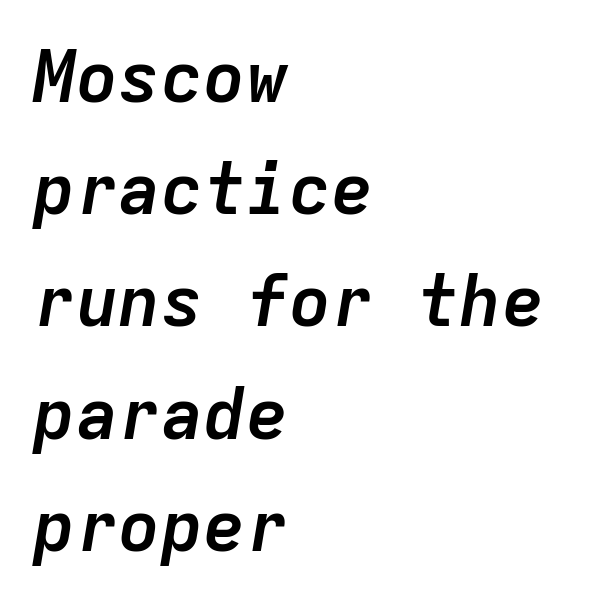
The image shows 71 px semibold type, italic (leaning right), monospaced; set left-aligned, normal line spacing (1.58x), normal letter spacing, not underlined; low stroke contrast and a medium x-height.
